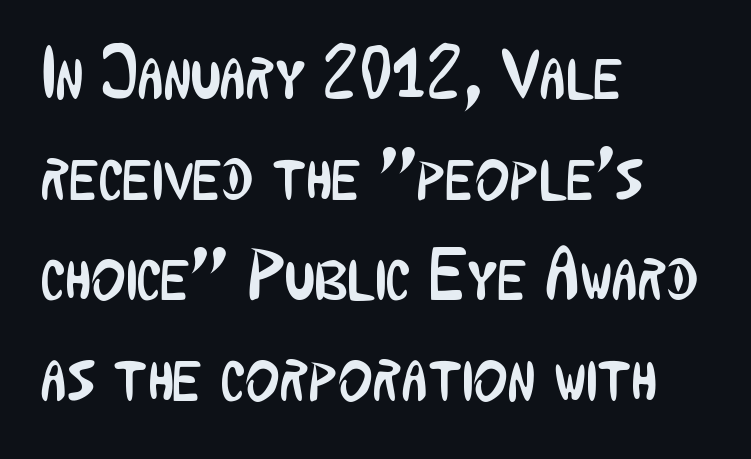
Words float on clear page, feet unadorned. The type sits square on the baseline with zero lean. The cut favours lightness, reaching ordinary text weight at its darkest. What stands out about the letter spacing? Nothing — it is the standard amount. Proportional: the letters do not fall into vertical columns. Evenly set lines give the paragraph a standard silhouette.
